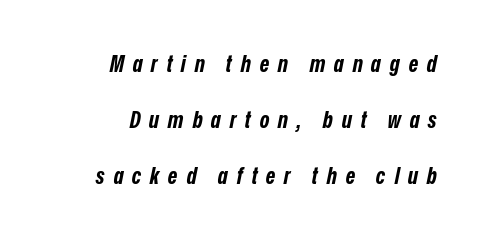
Q: Is the text bold? A: Yes.
Q: Is the text italic (slanted)? A: Yes, it leans right by about 12 degrees.
Q: Is the text underlined? A: No.
Q: How is the paragraph aligned? A: Right-aligned.
Q: Is the spacing between letters normal or unusually wide? A: Unusually wide.
Q: Is the spacing between lines tight, normal or loose? A: Loose.
